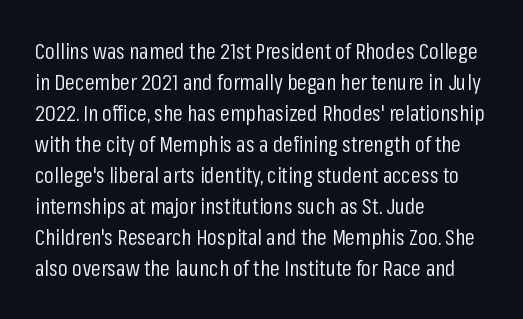
The words here are not underlined. Default kerning and tracking; the words read as compact shapes. The paragraph shown leans on its left margin. Posture: straight, roman, zero tilt. Vertical stems look standard width or narrower in stroke. Vertical spacing — default.
